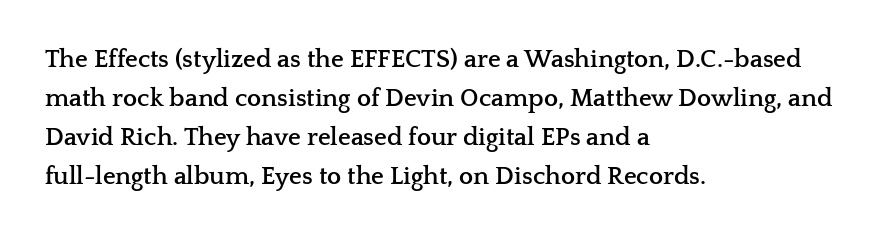
{"italic": "no", "bold": "yes", "underline": "no", "align": "left", "line_spacing": "normal", "line_spacing_ratio": 1.56, "letter_spacing": "normal", "letter_spacing_em": 0.0, "glyph_px": 25}
